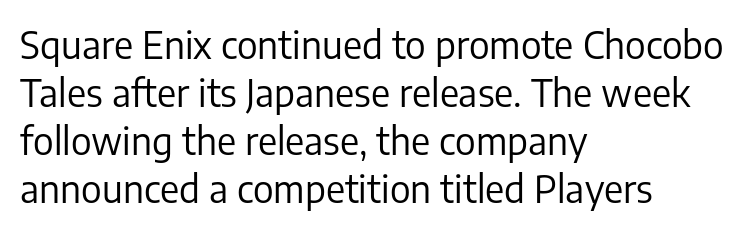
Q: Is the text bold? A: No.
Q: Is the text italic (slanted)? A: No, it is upright.
Q: Is the typeface a serif or a sans-serif typeface? A: Sans-serif.
Q: Is the text underlined? A: No.
Q: How is the paragraph aligned? A: Left-aligned.
Q: Is the spacing between letters normal or unusually wide? A: Normal.
Q: Is the spacing between lines tight, normal or loose? A: Normal.
Q: Width (condensed, normal, or wide)? A: Normal.
Q: Stroke contrast? A: Low.
Q: x-height? A: Medium.
Q: Monospaced? A: No.
